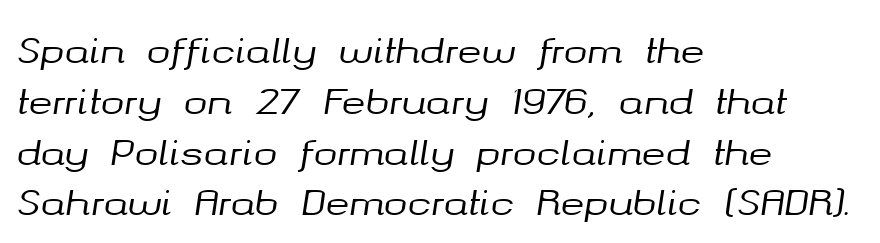
{"italic": "yes", "lean": "right", "slant_degrees": 8, "width": "normal", "stroke_contrast": "medium", "x_height": "medium", "monospaced": "no", "underline": "no", "align": "left", "line_spacing": "normal", "line_spacing_ratio": 1.41, "letter_spacing": "normal", "letter_spacing_em": 0.0, "glyph_px": 36}
